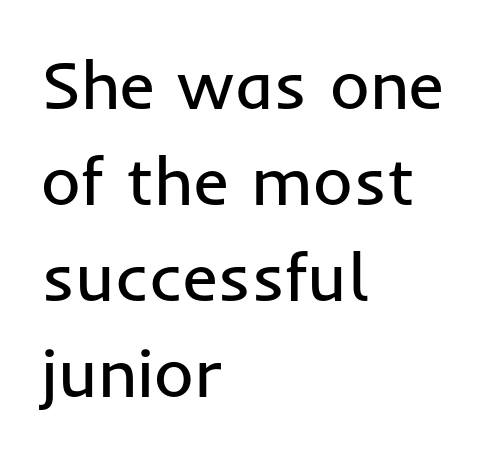
The image shows 68 px regular-weight sans-serif type, upright; set left-aligned, normal line spacing (1.41x), normal letter spacing, not underlined; low stroke contrast and a medium x-height.
